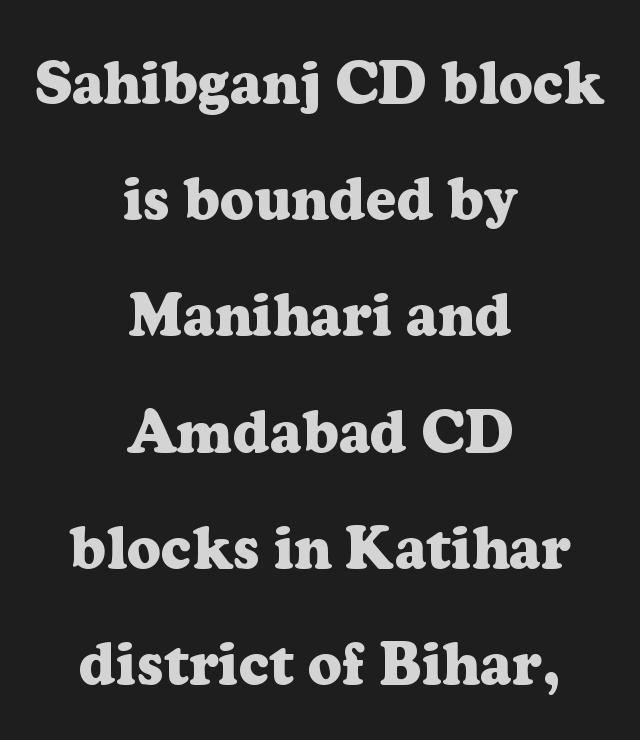
The image shows 59 px heavy serif type, upright; set centered, loose line spacing (1.97x), normal letter spacing, not underlined; low stroke contrast and a medium x-height.
